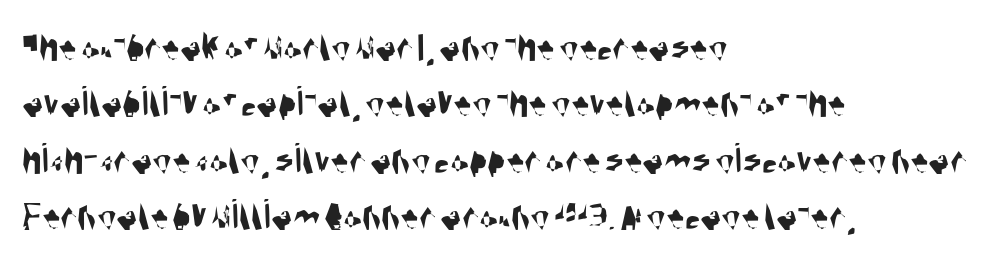
The designer went with a sans here, leaving each stem footless. Reading down the column, the eye jumps a familiar distance to each next line. This sample has the flowing, uneven cadence of proportional lettering. No word sits above an underline. The typesetter chose a ragged-right arrangement here.
